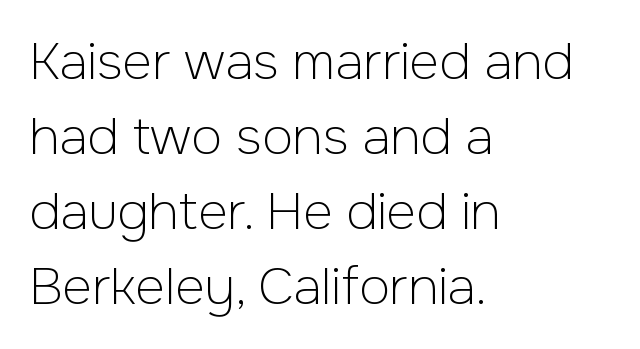
Q: Is the text bold? A: No.
Q: Is the text italic (slanted)? A: No, it is upright.
Q: Is the typeface a serif or a sans-serif typeface? A: Sans-serif.
Q: Is the text underlined? A: No.
Q: How is the paragraph aligned? A: Left-aligned.
Q: Is the spacing between letters normal or unusually wide? A: Normal.
Q: Is the spacing between lines tight, normal or loose? A: Normal.
Q: Width (condensed, normal, or wide)? A: Normal.
Q: Stroke contrast? A: Low.
Q: x-height? A: Medium.
Q: Monospaced? A: No.
